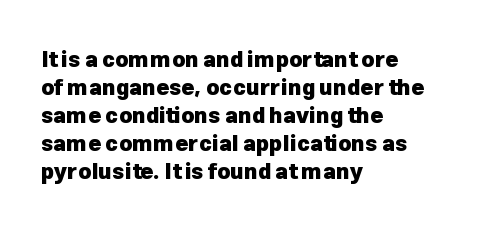
{"italic": "no", "bold": "yes", "underline": "no", "align": "left", "line_spacing": "normal", "line_spacing_ratio": 1.27, "letter_spacing": "normal", "letter_spacing_em": 0.0, "glyph_px": 22}
